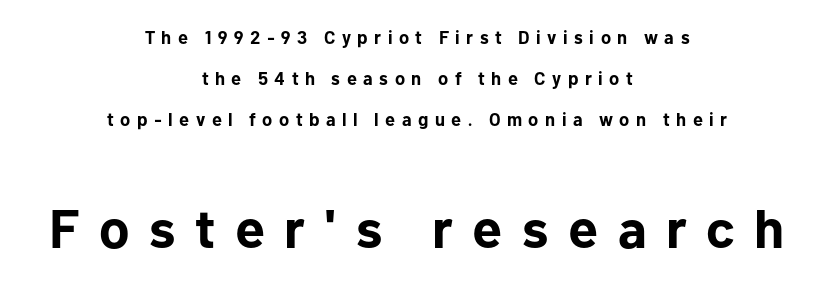
The image shows 54 px bold sans-serif type, upright; set centered, loose line spacing (2.27x), unusually wide letter spacing (+0.36 em), not underlined; the second (bottom) block is 3.0x larger; low stroke contrast and a medium x-height.
